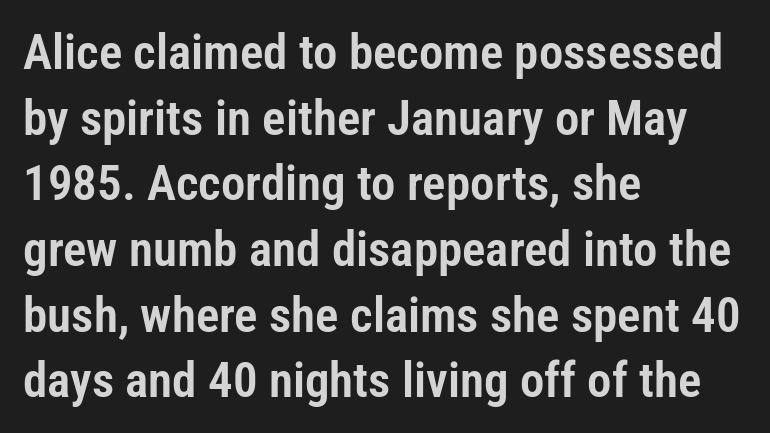
The image shows 49 px condensed sans-serif type, upright; set left-aligned, normal line spacing (1.34x), normal letter spacing, not underlined; low stroke contrast and a medium x-height.
